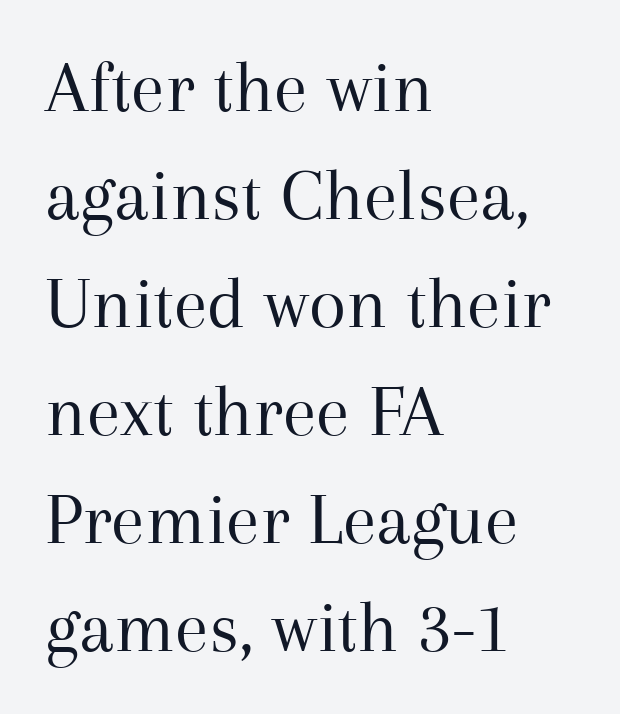
{"serif": "yes", "italic": "no", "bold": "no", "weight": "regular", "width": "normal", "stroke_contrast": "medium", "x_height": "medium", "monospaced": "no", "underline": "no", "align": "left", "line_spacing": "normal", "line_spacing_ratio": 1.42, "letter_spacing": "normal", "letter_spacing_em": 0.0, "glyph_px": 76}
